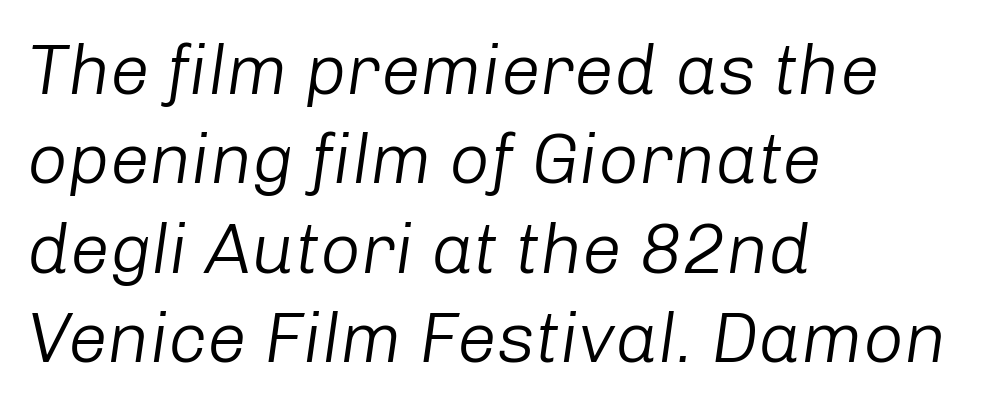
The image shows 71 px light type, italic (leaning right); set left-aligned, normal line spacing (1.26x), normal letter spacing, not underlined; low stroke contrast and a medium x-height.
